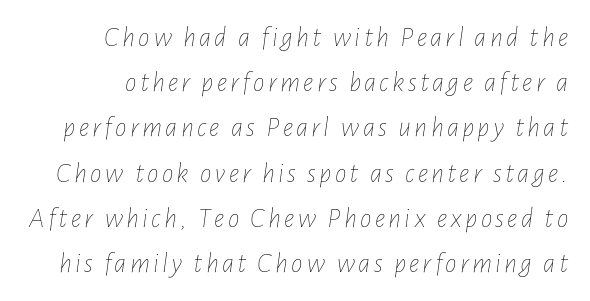
Q: Is the text bold? A: No.
Q: Is the text italic (slanted)? A: Yes, it leans right by about 7 degrees.
Q: Is the text underlined? A: No.
Q: How is the paragraph aligned? A: Right-aligned.
Q: Is the spacing between lines tight, normal or loose? A: Normal.
Q: Width (condensed, normal, or wide)? A: Condensed.
Q: Stroke contrast? A: Low.
Q: x-height? A: Medium.
Q: Monospaced? A: No.
